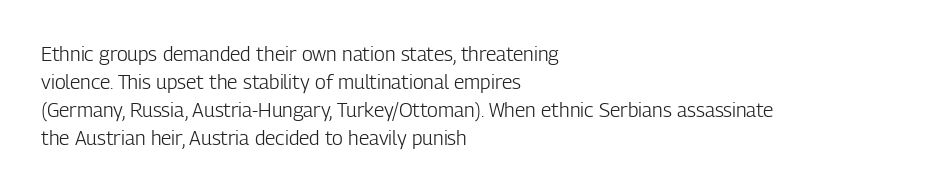
A roman cut, with each character standing at attention. Compared with a centered layout, this one pins lines to the left instead. Evenly set lines give the paragraph a standard silhouette. Heft: none added — not bold. The baseline area is clear.
